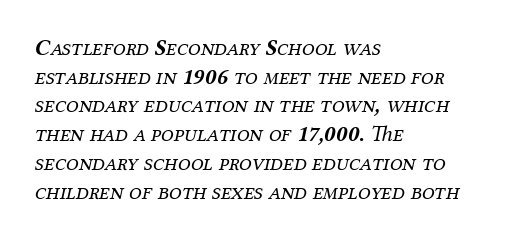
The image shows 23 px text type, italic (leaning right); set left-aligned, normal line spacing (1.25x), normal letter spacing, not underlined.
